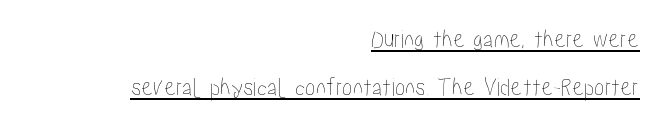
{"italic": "no", "underline": "yes", "align": "right", "line_spacing_ratio": 1.84, "letter_spacing": "normal", "letter_spacing_em": 0.0, "glyph_px": 26}
